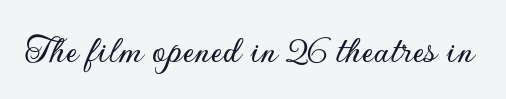
The image shows 40 px sans-serif type; set normal letter spacing, not underlined; low stroke contrast and a small x-height.
